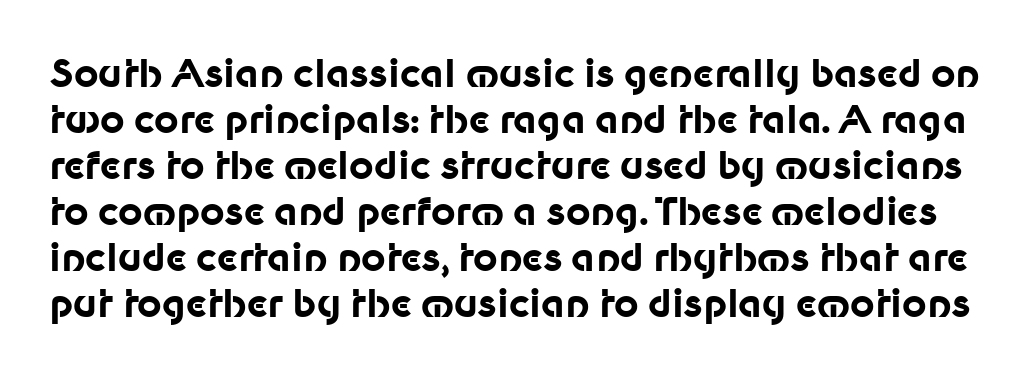
The image shows 38 px bold sans-serif type, upright; set line spacing 1.21x, normal letter spacing, not underlined; low stroke contrast and a medium x-height.
